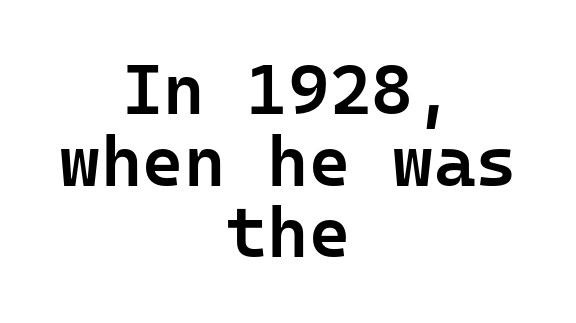
Q: Is the text bold? A: Semi-bold.
Q: Is the text italic (slanted)? A: No, it is upright.
Q: Is the typeface a serif or a sans-serif typeface? A: Sans-serif.
Q: Is the text underlined? A: No.
Q: How is the paragraph aligned? A: Centered.
Q: Is the spacing between letters normal or unusually wide? A: Normal.
Q: Is the spacing between lines tight, normal or loose? A: Tight.
Q: Width (condensed, normal, or wide)? A: Normal.
Q: Stroke contrast? A: Low.
Q: x-height? A: Medium.
Q: Monospaced? A: Yes.
